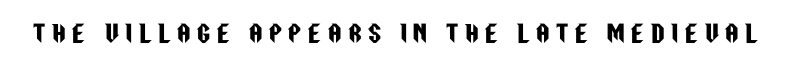
The image shows 23 px text type, upright; set unusually wide letter spacing (+0.29 em), not underlined.
